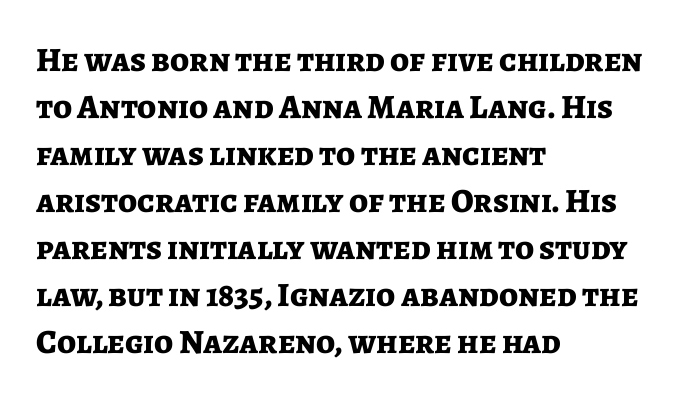
{"serif": "no", "italic": "no", "bold": "yes", "weight": "bold", "width": "normal", "stroke_contrast": "low", "x_height": "medium", "monospaced": "no", "underline": "no", "align": "left", "line_spacing": "normal", "line_spacing_ratio": 1.38, "letter_spacing": "normal", "letter_spacing_em": 0.0, "glyph_px": 34}
